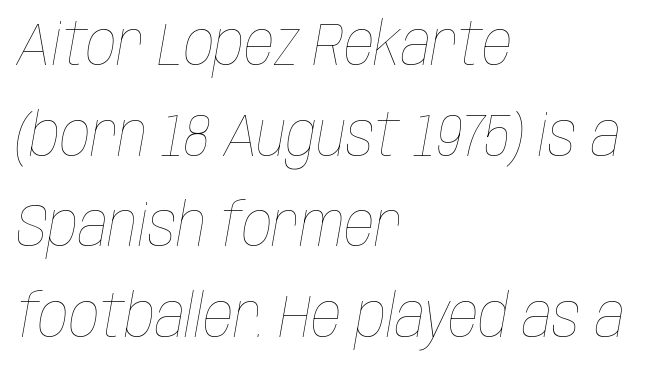
Q: Is the text bold? A: No.
Q: Is the text italic (slanted)? A: Yes, it leans right by about 10 degrees.
Q: Is the text underlined? A: No.
Q: How is the paragraph aligned? A: Left-aligned.
Q: Is the spacing between letters normal or unusually wide? A: Normal.
Q: Is the spacing between lines tight, normal or loose? A: Normal.
Q: Width (condensed, normal, or wide)? A: Condensed.
Q: Stroke contrast? A: Low.
Q: x-height? A: Large.
Q: Monospaced? A: No.
